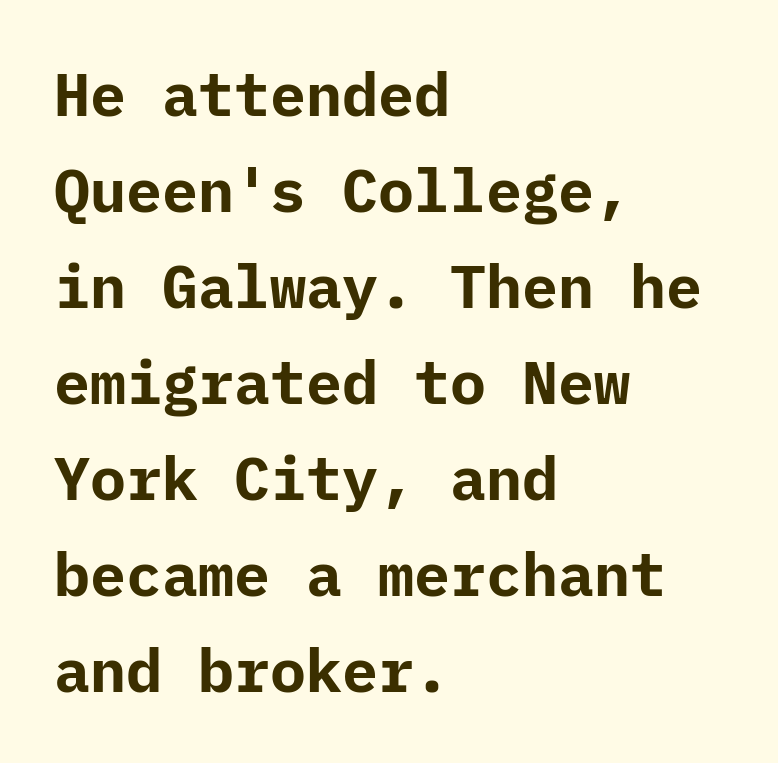
Q: Is the text bold? A: Yes.
Q: Is the text italic (slanted)? A: No, it is upright.
Q: Is the typeface a serif or a sans-serif typeface? A: Sans-serif.
Q: Is the text underlined? A: No.
Q: How is the paragraph aligned? A: Left-aligned.
Q: Is the spacing between letters normal or unusually wide? A: Normal.
Q: Is the spacing between lines tight, normal or loose? A: Normal.
Q: Width (condensed, normal, or wide)? A: Normal.
Q: Stroke contrast? A: Low.
Q: x-height? A: Medium.
